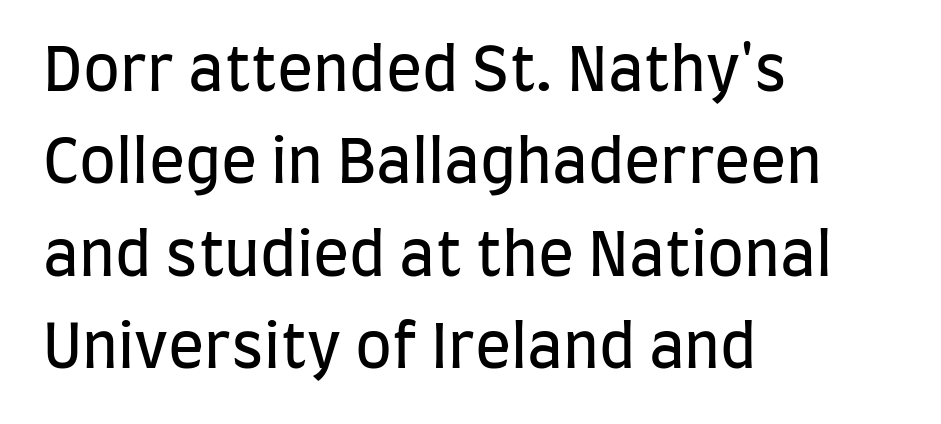
The text block is weighted toward the left margin, trailing off unevenly rightward. The letters stand upright; this is a roman face. Characters follow at the spacing the type designer built in. No chunkiness to these letters — they're not bold. Are there feet on the stems? There aren't — it's a sans. Think of a printed novel: that variable character pitch is what you see here.
